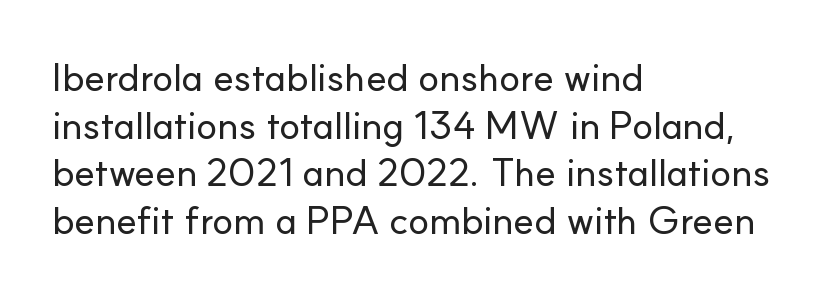
The image shows 39 px sans-serif type, upright; set left-aligned, line spacing 1.22x, normal letter spacing, not underlined; low stroke contrast and a small x-height.
